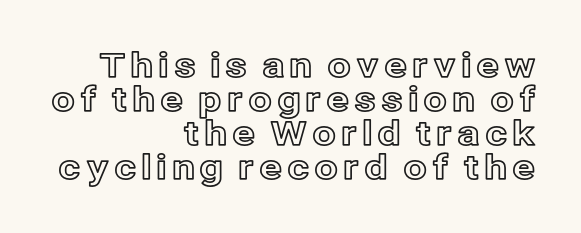
Q: Is the text italic (slanted)? A: No, it is upright.
Q: Is the text underlined? A: No.
Q: How is the paragraph aligned? A: Right-aligned.
Q: Is the spacing between lines tight, normal or loose? A: Tight.
Q: Width (condensed, normal, or wide)? A: Normal.
Q: x-height? A: Medium.
Q: Monospaced? A: No.
